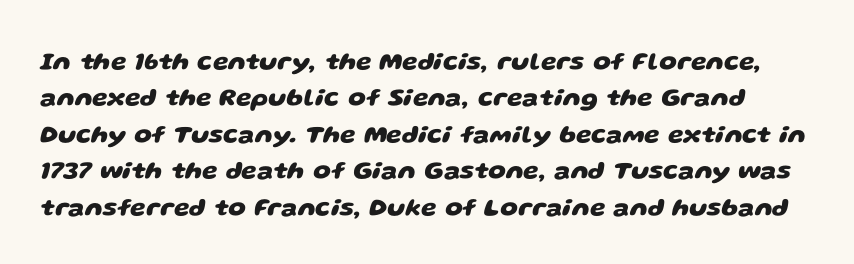
The image shows 25 px bold type; set normal line spacing (1.46x), normal letter spacing, not underlined.
